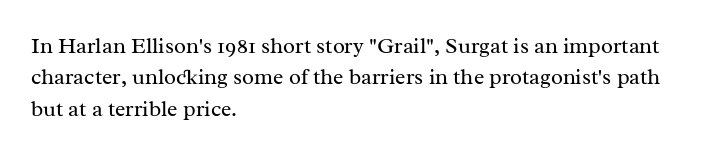
{"italic": "no", "bold": "no", "underline": "no", "align": "left", "line_spacing": "normal", "line_spacing_ratio": 1.43, "letter_spacing": "normal", "letter_spacing_em": 0.0, "glyph_px": 22}
